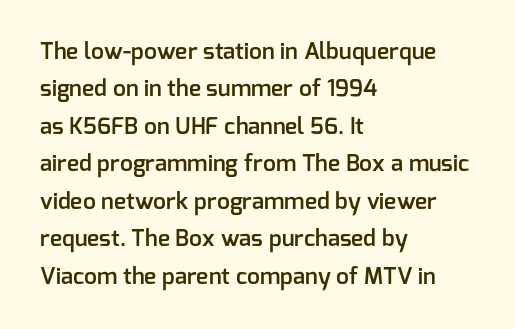
Q: Is the text bold? A: Semi-bold.
Q: Is the text italic (slanted)? A: No, it is upright.
Q: Is the text underlined? A: No.
Q: How is the paragraph aligned? A: Left-aligned.
Q: Is the spacing between letters normal or unusually wide? A: Normal.
Q: Is the spacing between lines tight, normal or loose? A: Normal.
